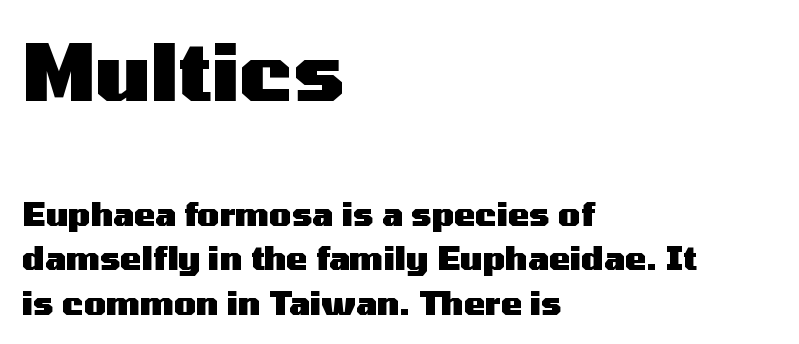
You could not count columns in this text — the font is proportionally spaced. Strong, thick strokes mark this as bold type. The first block has been scaled up relative to the second. Quick note: interline space is typical. Unlike italic type, these characters show no tilt at all. Grotesque or geometric, the face here clearly has no serifs.
